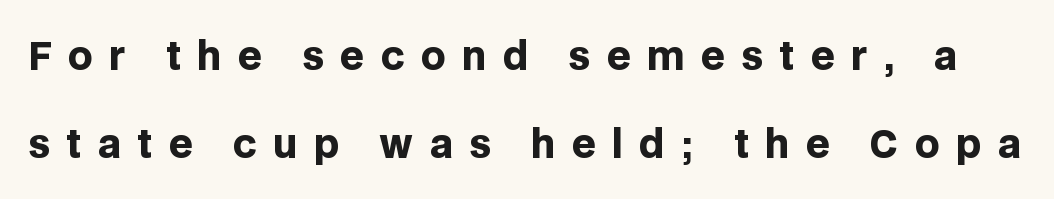
Q: Is the text bold? A: Yes.
Q: Is the text italic (slanted)? A: No, it is upright.
Q: Is the typeface a serif or a sans-serif typeface? A: Sans-serif.
Q: Is the text underlined? A: No.
Q: Is the spacing between letters normal or unusually wide? A: Unusually wide.
Q: Is the spacing between lines tight, normal or loose? A: Loose.
Q: Width (condensed, normal, or wide)? A: Normal.
Q: Stroke contrast? A: Low.
Q: x-height? A: Large.
Q: Monospaced? A: No.
